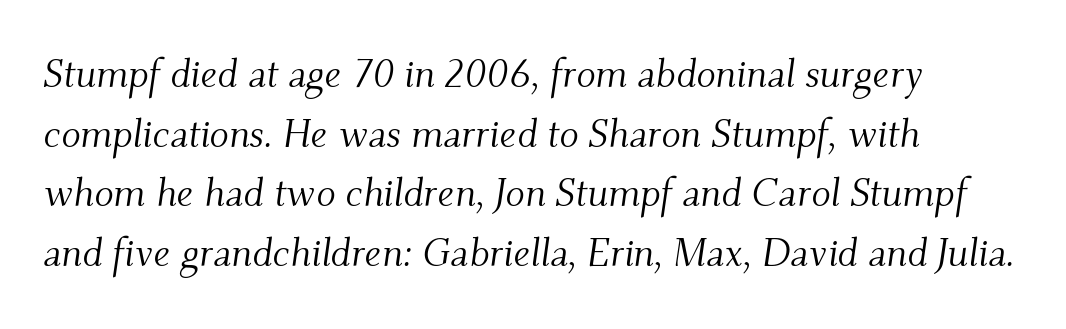
The image shows 40 px light serif type, italic (leaning right); set left-aligned, normal line spacing (1.49x), normal letter spacing, not underlined; medium stroke contrast and a small x-height.
